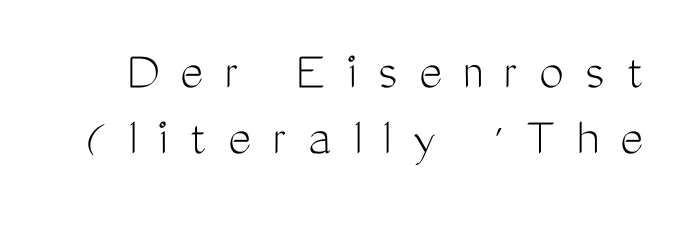
Q: Is the text bold? A: No.
Q: Is the text italic (slanted)? A: No, it is upright.
Q: Is the typeface a serif or a sans-serif typeface? A: Sans-serif.
Q: Is the text underlined? A: No.
Q: Is the spacing between letters normal or unusually wide? A: Unusually wide.
Q: Width (condensed, normal, or wide)? A: Condensed.
Q: Stroke contrast? A: Medium.
Q: x-height? A: Medium.
Q: Monospaced? A: No.
